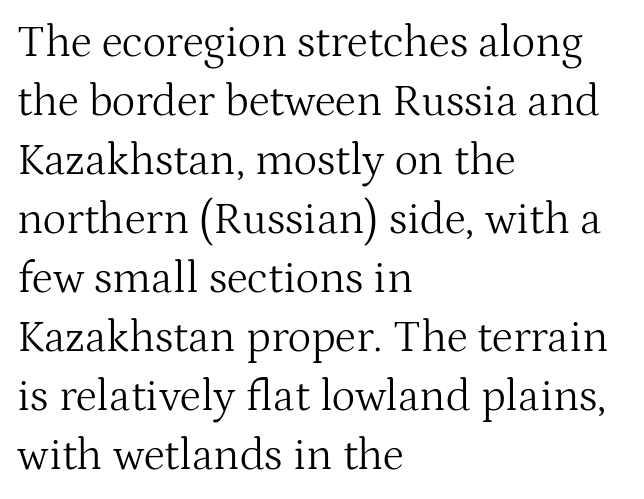
Q: Is the text bold? A: No.
Q: Is the text italic (slanted)? A: No, it is upright.
Q: Is the typeface a serif or a sans-serif typeface? A: Serif.
Q: Is the text underlined? A: No.
Q: How is the paragraph aligned? A: Left-aligned.
Q: Is the spacing between letters normal or unusually wide? A: Normal.
Q: Is the spacing between lines tight, normal or loose? A: Normal.
Q: Width (condensed, normal, or wide)? A: Normal.
Q: Stroke contrast? A: Medium.
Q: x-height? A: Medium.
Q: Monospaced? A: No.
